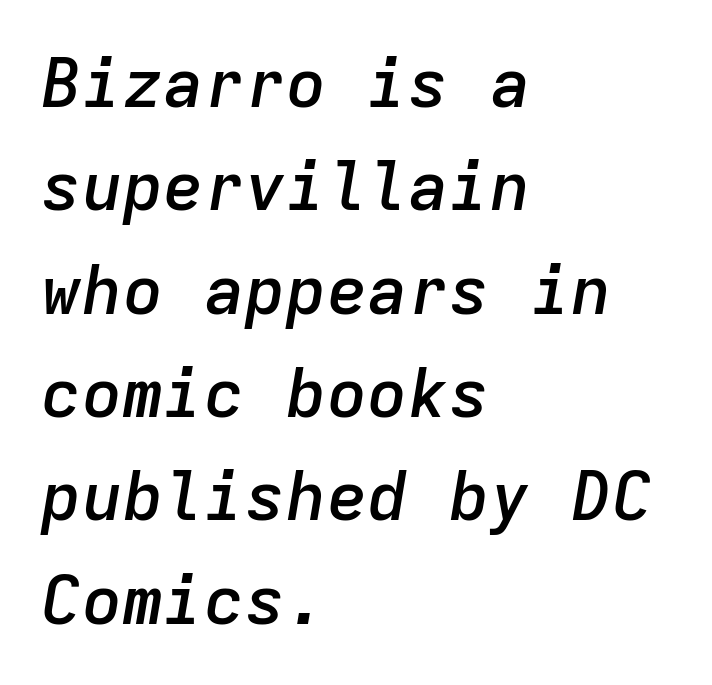
Q: Is the text bold? A: Semi-bold.
Q: Is the text italic (slanted)? A: Yes, it leans right by about 9 degrees.
Q: Is the text underlined? A: No.
Q: How is the paragraph aligned? A: Left-aligned.
Q: Is the spacing between letters normal or unusually wide? A: Normal.
Q: Is the spacing between lines tight, normal or loose? A: Normal.
Q: Width (condensed, normal, or wide)? A: Normal.
Q: Stroke contrast? A: Low.
Q: x-height? A: Medium.
Q: Monospaced? A: Yes.
